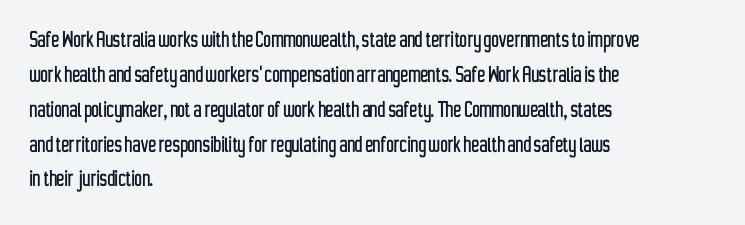
The image shows 26 px text type, upright; set left-aligned, normal line spacing (1.34x), normal letter spacing, not underlined.
